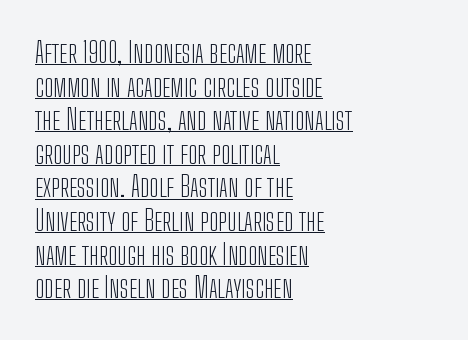
Q: Is the text bold? A: No.
Q: Is the text italic (slanted)? A: No, it is upright.
Q: Is the typeface a serif or a sans-serif typeface? A: Sans-serif.
Q: Is the text underlined? A: Yes.
Q: How is the paragraph aligned? A: Left-aligned.
Q: Is the spacing between letters normal or unusually wide? A: Normal.
Q: Width (condensed, normal, or wide)? A: Condensed.
Q: Stroke contrast? A: Low.
Q: x-height? A: Medium.
Q: Monospaced? A: No.
